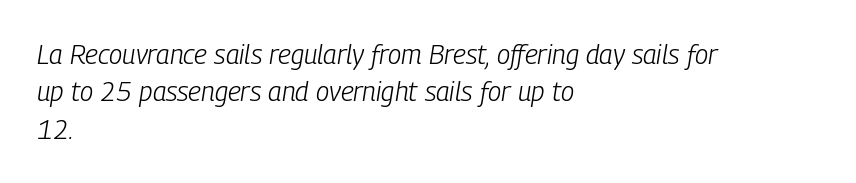
What's the leading like? Ordinary, nothing unusual. Reading down the block, your eye returns to a fixed left position each line. Tracking value appears to be zero — textbook default spacing. Stems and bowls with no extra thickness — not bold. Type without underlining.
